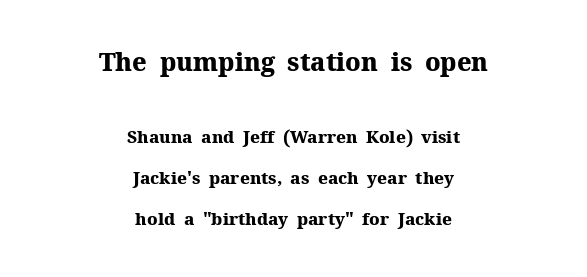
The image shows 25 px bold type, upright; set centered, loose line spacing (2.4x), normal letter spacing, not underlined; the first (top) block is 1.47x larger.
